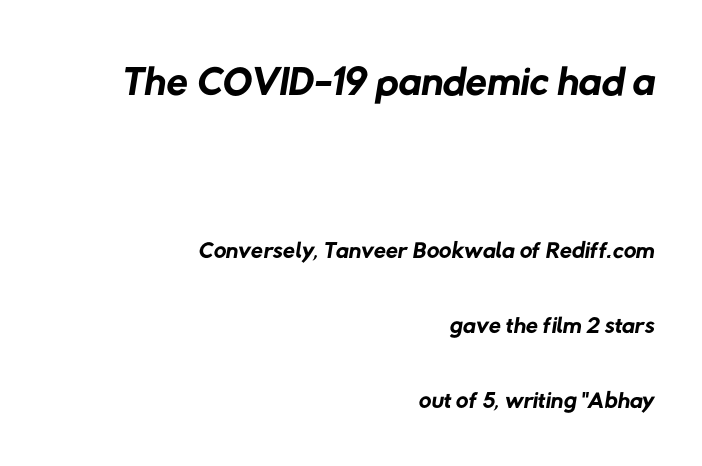
{"serif": "no", "bold": "no", "weight": "regular", "width": "normal", "stroke_contrast": "low", "x_height": "medium", "monospaced": "no", "underline": "no", "align": "right", "line_spacing": "loose", "line_spacing_ratio": 2.15, "letter_spacing": "normal", "letter_spacing_em": 0.0, "larger_block": "first", "size_ratio": 1.77, "glyph_px": 62}
